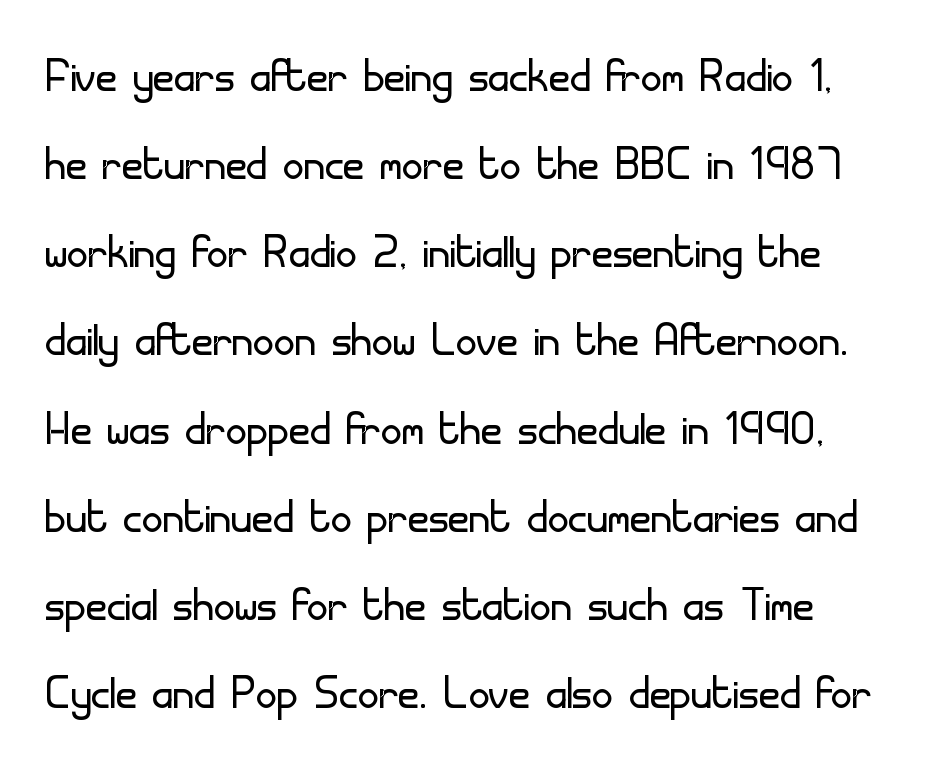
The image shows 58 px light sans-serif type, upright; set normal line spacing (1.52x), normal letter spacing, not underlined; low stroke contrast and a small x-height.
